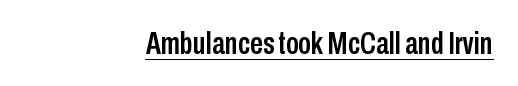
Here the designer chose a conventional face with non-uniform glyph widths. Which margin do the lines hug? The right one — the left edge is uneven. Grotesque or geometric, the face here clearly has no serifs. The line texture is even and compact thanks to regular tracking. The words here are underlined.
